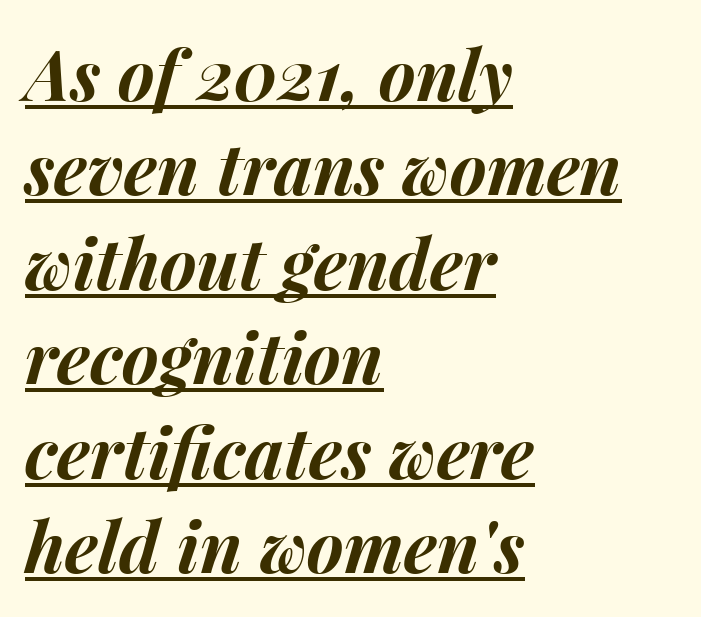
This rendering uses left alignment, leaving the right contour irregular. What's the leading like? Ordinary, nothing unusual. Notice how the stems are inclined rather than vertical — that's the hallmark of italics. Bold? Absolutely — the strokes are thick and heavy.
